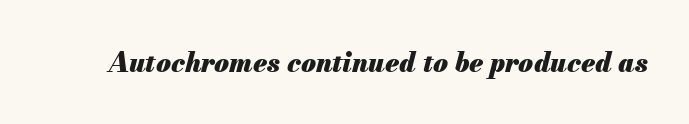
The image shows 27 px bold type, italic (leaning right); set normal letter spacing, not underlined.
